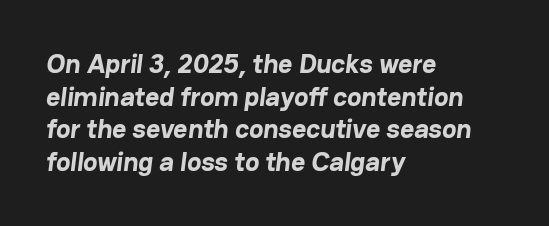
The image shows 27 px bold type; set left-aligned, line spacing 1.21x, normal letter spacing, not underlined.
